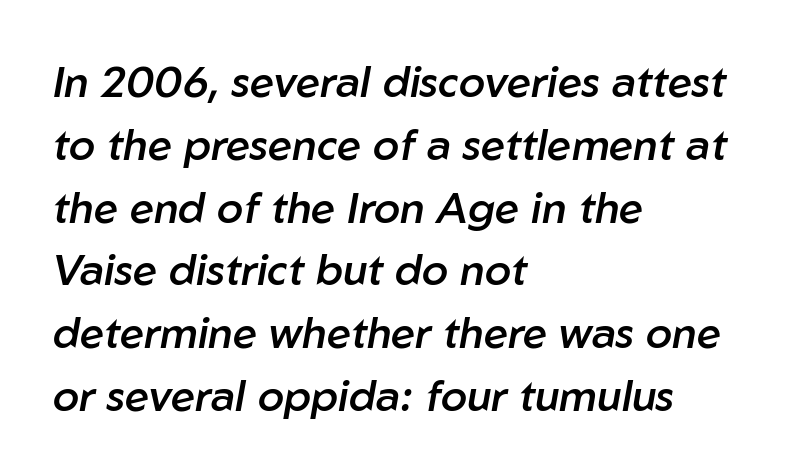
Q: Is the text bold? A: Semi-bold.
Q: Is the text italic (slanted)? A: Yes, it leans right by about 10 degrees.
Q: Is the text underlined? A: No.
Q: How is the paragraph aligned? A: Left-aligned.
Q: Is the spacing between letters normal or unusually wide? A: Normal.
Q: Is the spacing between lines tight, normal or loose? A: Normal.
Q: Width (condensed, normal, or wide)? A: Normal.
Q: Stroke contrast? A: Low.
Q: x-height? A: Medium.
Q: Monospaced? A: No.
